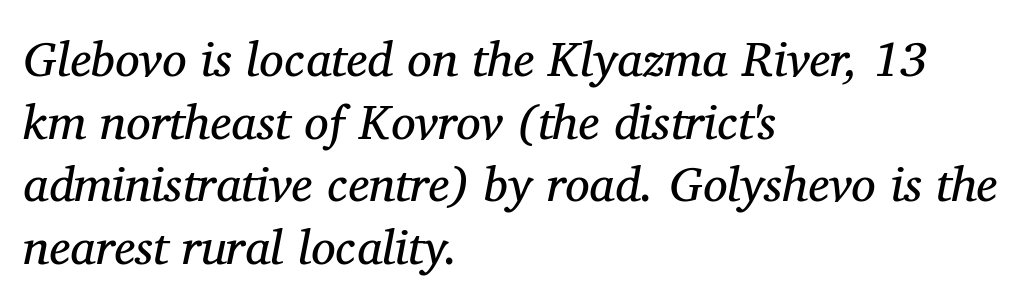
Q: Is the text bold? A: No.
Q: Is the text italic (slanted)? A: Yes, it leans right by about 11 degrees.
Q: Is the typeface a serif or a sans-serif typeface? A: Serif.
Q: Is the text underlined? A: No.
Q: How is the paragraph aligned? A: Left-aligned.
Q: Is the spacing between letters normal or unusually wide? A: Normal.
Q: Is the spacing between lines tight, normal or loose? A: Normal.
Q: Width (condensed, normal, or wide)? A: Normal.
Q: Stroke contrast? A: Medium.
Q: x-height? A: Medium.
Q: Monospaced? A: No.
